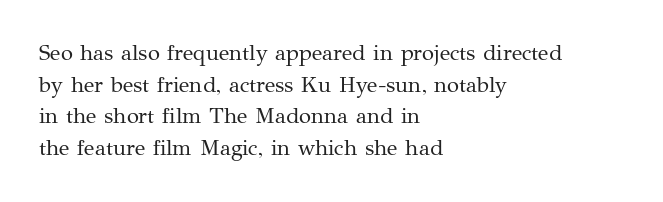
Q: Is the text bold? A: No.
Q: Is the text italic (slanted)? A: No, it is upright.
Q: Is the text underlined? A: No.
Q: How is the paragraph aligned? A: Left-aligned.
Q: Is the spacing between letters normal or unusually wide? A: Normal.
Q: Is the spacing between lines tight, normal or loose? A: Normal.
